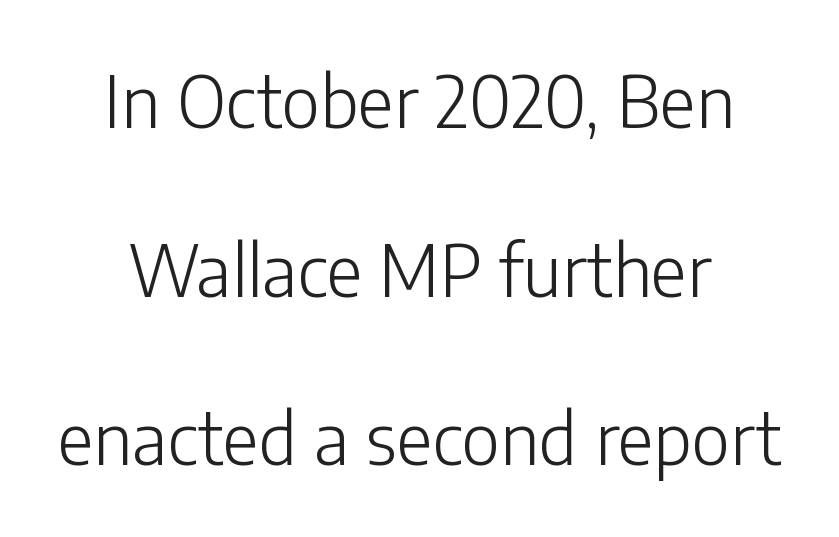
The image shows 70 px light sans-serif type, upright; set loose line spacing (2.41x), normal letter spacing, not underlined; low stroke contrast and a medium x-height.
